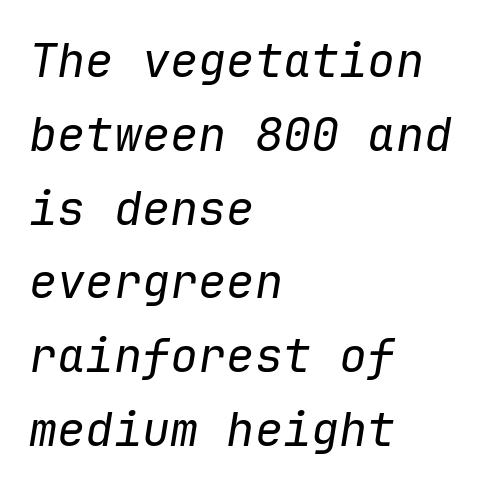
Does the leading feel generous? No, just average. The type is set solid horizontally, with unmodified tracking. Quick note: underline off. No extra ink here — the face is not bold. Fixed-width glyphs throughout — classic coding-font behaviour. The face used here has a pronounced slope to its letters.
